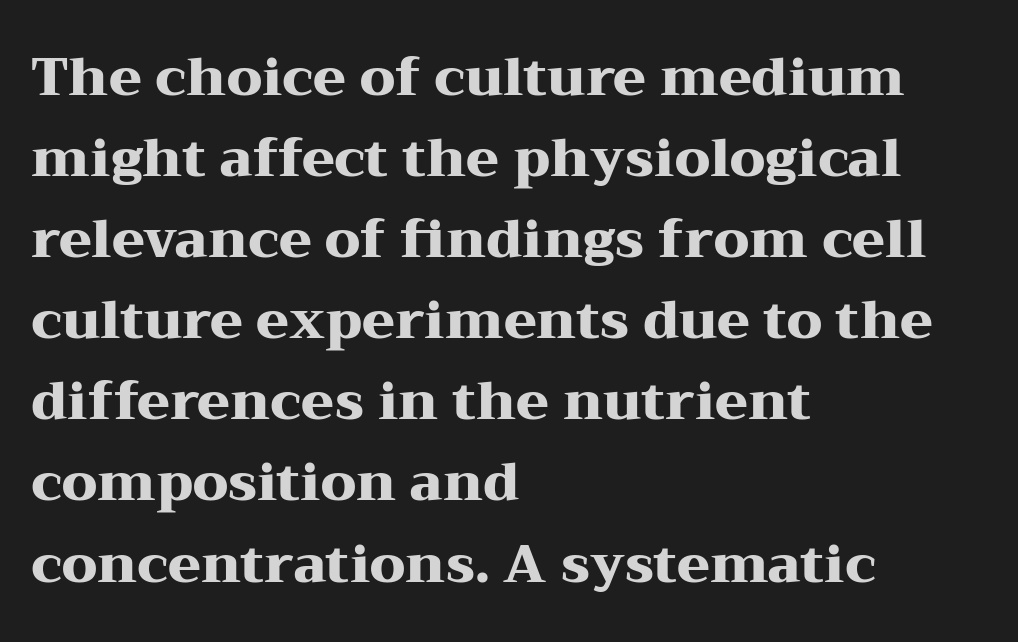
The image shows 53 px heavy, wide serif type, upright; set left-aligned, normal line spacing (1.53x), normal letter spacing, not underlined; medium stroke contrast and a medium x-height.
